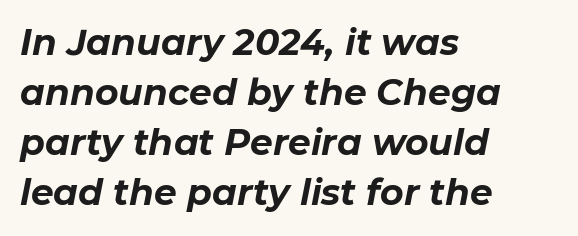
The image shows 36 px bold type, italic (leaning right); set left-aligned, normal line spacing (1.39x), normal letter spacing, not underlined; low stroke contrast and a medium x-height.
